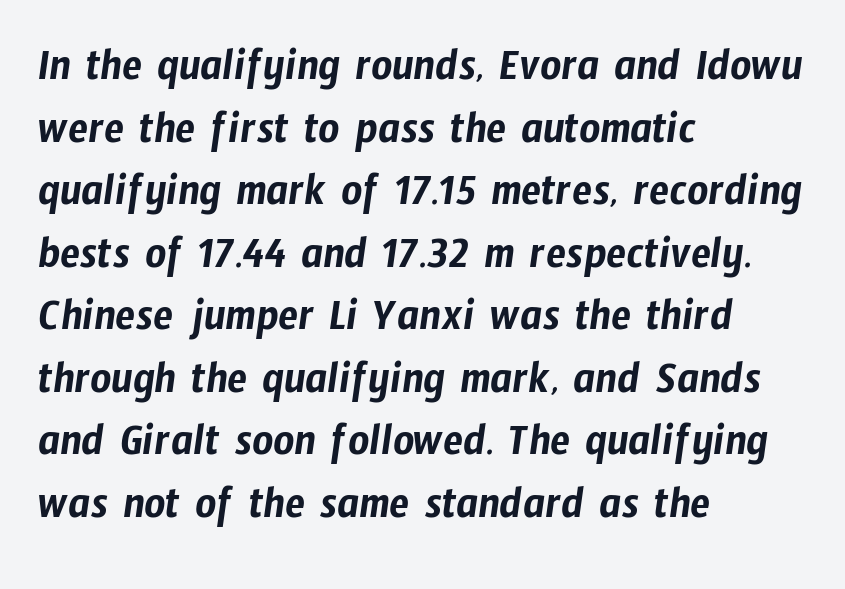
Q: Is the typeface a serif or a sans-serif typeface? A: Sans-serif.
Q: Is the text underlined? A: No.
Q: How is the paragraph aligned? A: Left-aligned.
Q: Is the spacing between letters normal or unusually wide? A: Normal.
Q: Is the spacing between lines tight, normal or loose? A: Normal.
Q: Width (condensed, normal, or wide)? A: Condensed.
Q: Stroke contrast? A: Low.
Q: x-height? A: Medium.
Q: Monospaced? A: No.
